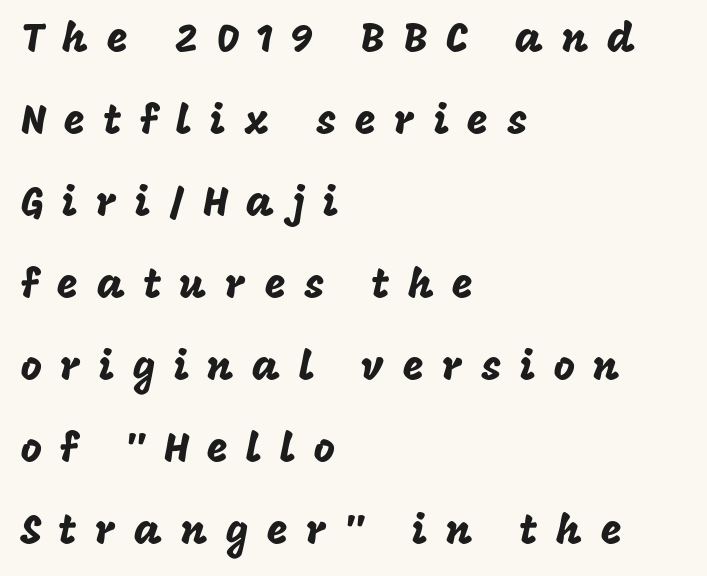
Q: Is the text italic (slanted)? A: Yes.
Q: Is the typeface a serif or a sans-serif typeface? A: Sans-serif.
Q: Is the text underlined? A: No.
Q: How is the paragraph aligned? A: Left-aligned.
Q: Is the spacing between letters normal or unusually wide? A: Unusually wide.
Q: Is the spacing between lines tight, normal or loose? A: Loose.
Q: Width (condensed, normal, or wide)? A: Normal.
Q: Stroke contrast? A: Low.
Q: x-height? A: Large.
Q: Monospaced? A: No.
